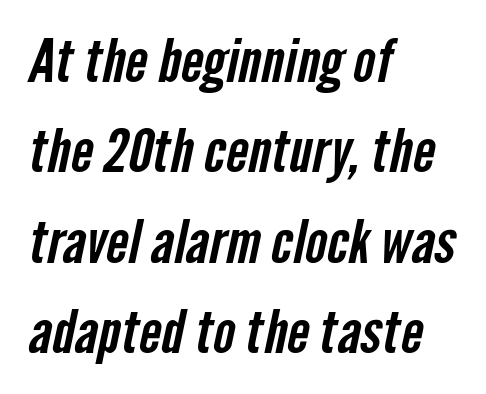
{"serif": "no", "width": "condensed", "stroke_contrast": "low", "x_height": "medium", "monospaced": "no", "underline": "no", "align": "left", "line_spacing": "normal", "line_spacing_ratio": 1.53, "letter_spacing": "normal", "letter_spacing_em": 0.0, "glyph_px": 59}
